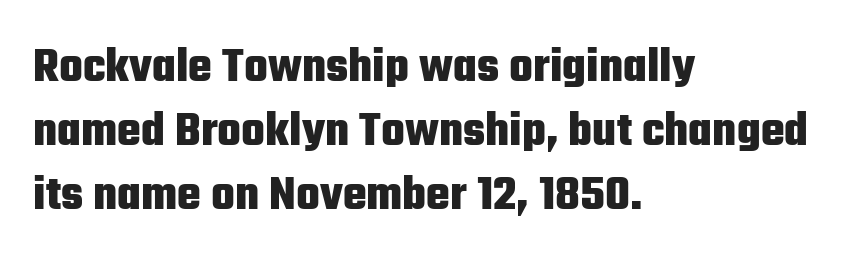
There is no visible air inserted between adjacent glyphs. Typeset ragged right — the left edge is the straight one. Regular leading. The strip under each line holds only bare page.
